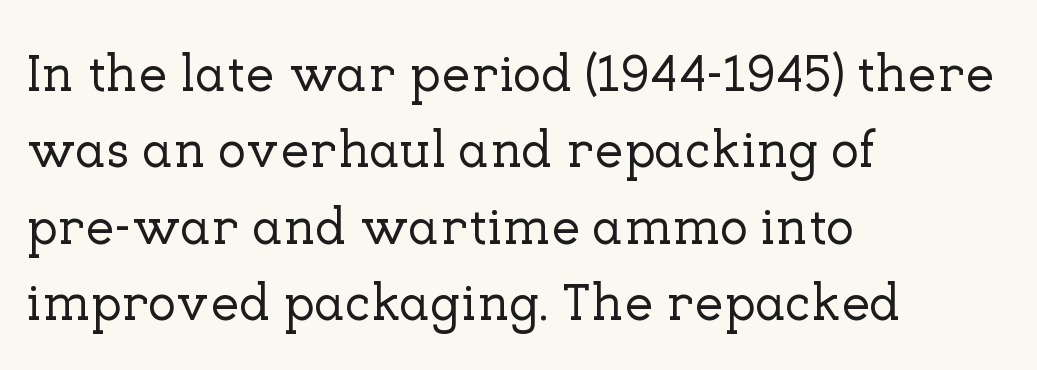
The tracking reads as untouched default to a designer's eye. No word sits above an underline. Do the letters lean? They stand straight. Examine the stroke ends and you'll spot serifs. This sample keeps an unexceptional amount of space between lines. The paragraph has a hard left edge and a soft right edge.
